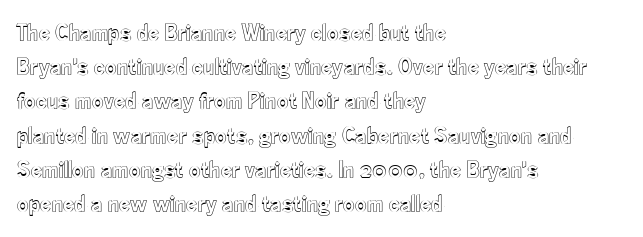
Q: Is the text italic (slanted)? A: No, it is upright.
Q: Is the text underlined? A: No.
Q: How is the paragraph aligned? A: Left-aligned.
Q: Is the spacing between letters normal or unusually wide? A: Normal.
Q: Is the spacing between lines tight, normal or loose? A: Normal.
